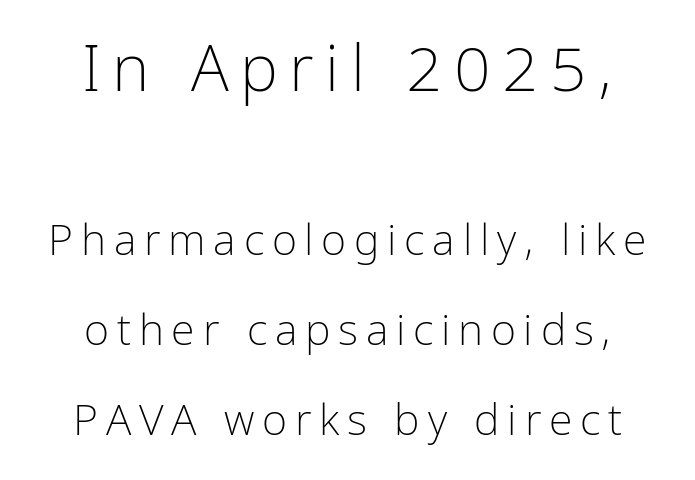
{"serif": "no", "italic": "no", "bold": "no", "weight": "light", "width": "condensed", "stroke_contrast": "low", "x_height": "medium", "monospaced": "no", "underline": "no", "align": "center", "line_spacing": "loose", "line_spacing_ratio": 2.09, "larger_block": "first", "size_ratio": 1.49, "glyph_px": 64}
